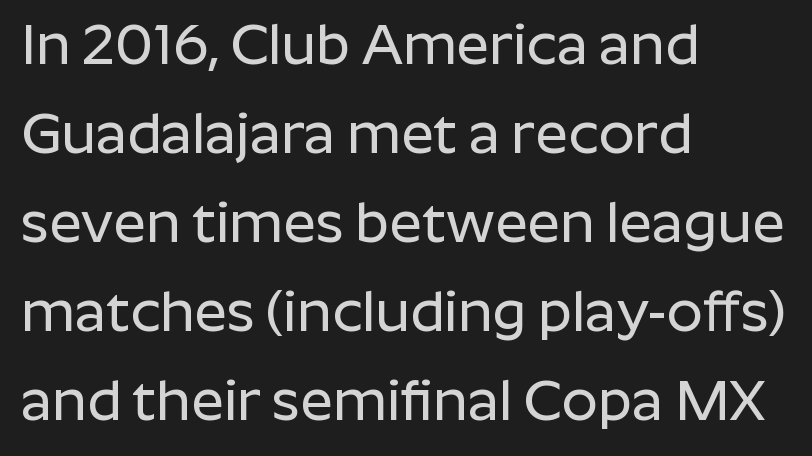
{"serif": "no", "italic": "no", "width": "normal", "stroke_contrast": "low", "x_height": "medium", "monospaced": "no", "underline": "no", "align": "left", "line_spacing": "normal", "line_spacing_ratio": 1.56, "letter_spacing": "normal", "letter_spacing_em": 0.0, "glyph_px": 57}
